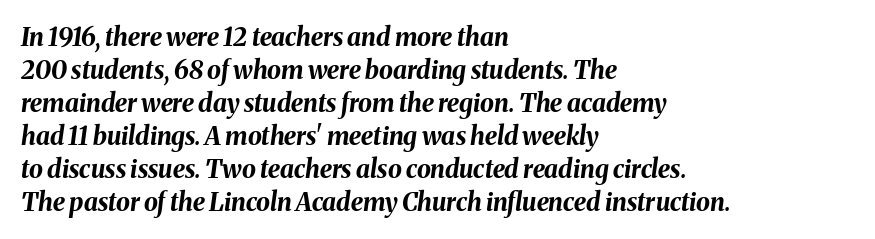
Words appear dense and cohesive because spacing is normal. Line starts are locked; line ends wander. These words are printed bold, with thick strokes throughout. Compared with typical paragraphs, the rows here are spaced about the same. The area under the type is left untouched.
